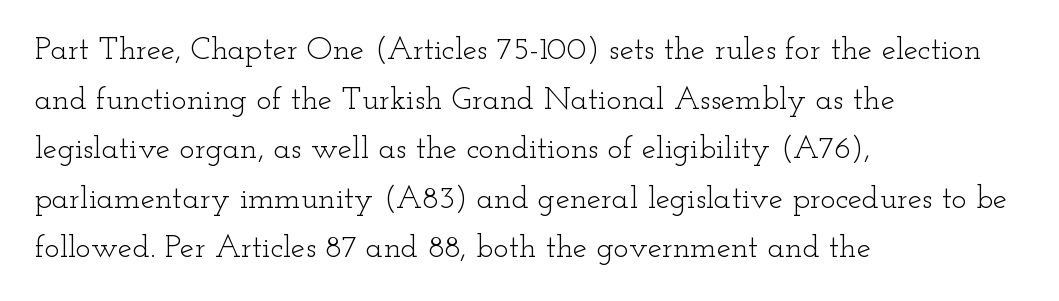
When letters stand straight like this, we call the style roman or upright. This sample has the flowing, uneven cadence of proportional lettering. A typesetter would call this leading conventional body-copy spacing. Words float on clear page, feet unadorned. A light-to-regular cut is what we see here. Is the block centered? No — it sits flush against the left margin.
